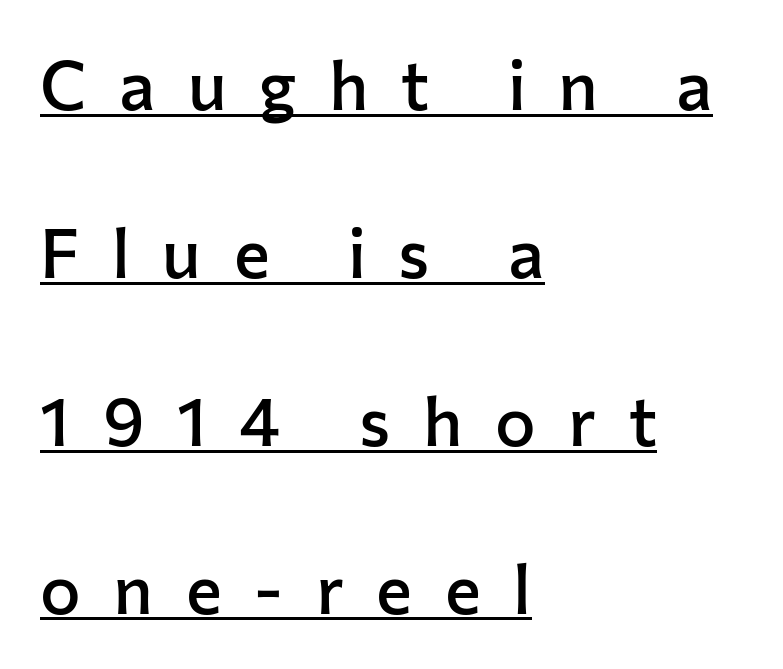
The image shows 68 px semibold sans-serif type, upright; set left-aligned, loose line spacing (2.47x), unusually wide letter spacing (+0.48 em), underlined; low stroke contrast and a medium x-height.
